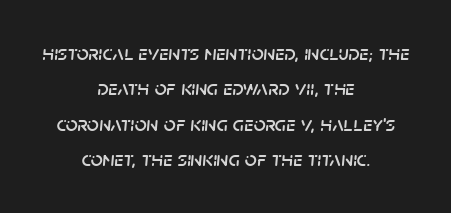
Designer's note — italics engaged. Horizontal bands of white between lines are of average thickness. The zone under the glyphs is completely vacant. The text block is weighted toward neither margin, spreading evenly from the middle. Is the letter spacing exaggerated? No — it looks like the ordinary default.
